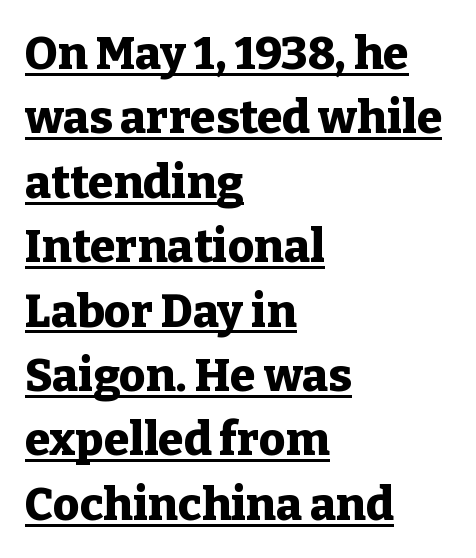
{"serif": "yes", "italic": "no", "bold": "yes", "weight": "heavy", "width": "normal", "stroke_contrast": "low", "x_height": "medium", "monospaced": "no", "underline": "yes", "align": "left", "line_spacing": "normal", "line_spacing_ratio": 1.4, "letter_spacing": "normal", "letter_spacing_em": 0.0, "glyph_px": 46}
